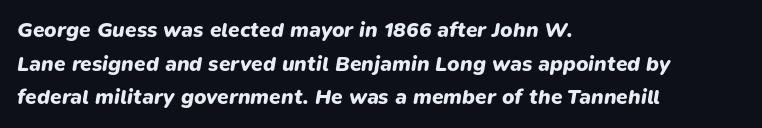
The image shows 21 px bold type, italic (leaning right); set left-aligned, normal line spacing (1.6x), normal letter spacing, not underlined.
